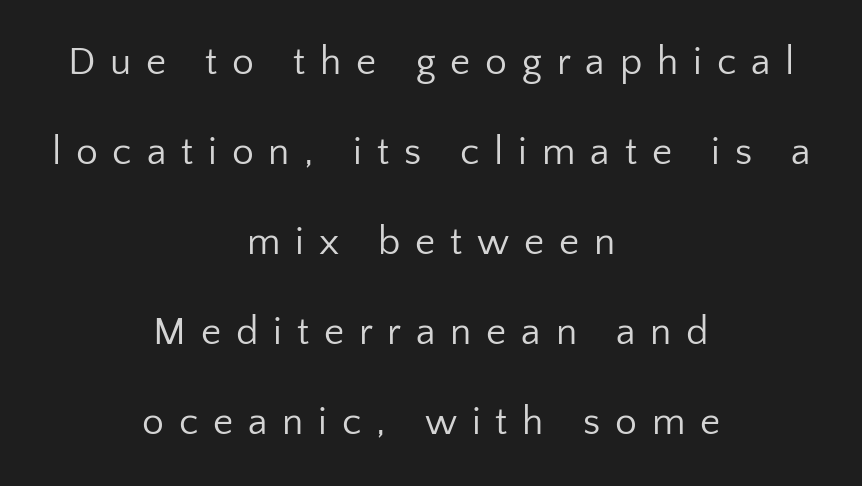
The image shows 39 px regular-weight sans-serif type, upright; set centered, loose line spacing (2.31x), unusually wide letter spacing (+0.38 em), not underlined; low stroke contrast and a medium x-height.
